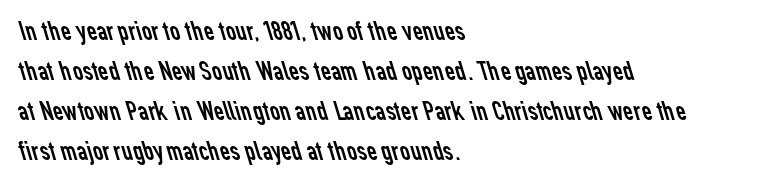
Characters follow at the spacing the type designer built in. These lines stack with their left ends in a neat column. Looks like regular typesetting: each glyph gets only the width it needs. Leading: standard. Classification — sans serif. This is not heavy type; no bold has been used.
